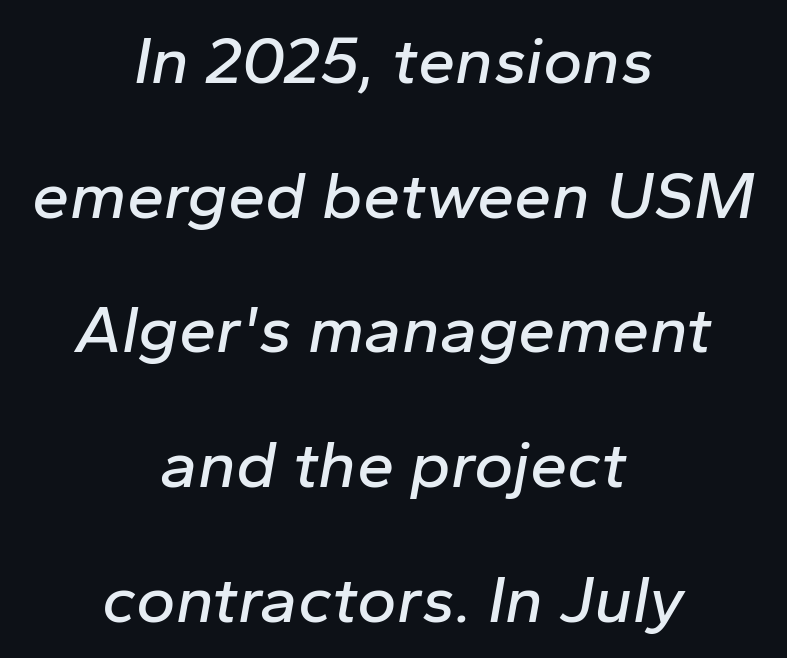
Q: Is the text italic (slanted)? A: Yes, it leans right by about 10 degrees.
Q: Is the text underlined? A: No.
Q: How is the paragraph aligned? A: Centered.
Q: Is the spacing between letters normal or unusually wide? A: Normal.
Q: Is the spacing between lines tight, normal or loose? A: Loose.
Q: Width (condensed, normal, or wide)? A: Normal.
Q: Stroke contrast? A: Low.
Q: x-height? A: Medium.
Q: Monospaced? A: No.
